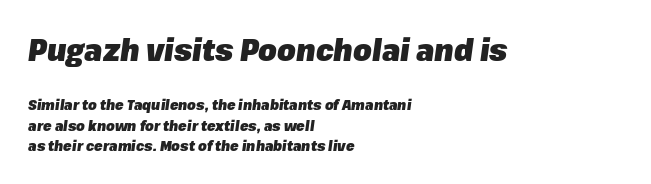
Line spacing here is normal. The typesetter chose a ragged-right arrangement here. Is the type slanted? Yes — the strokes lean at a clear angle. Weight: bold. The space beneath each line is pristine and unruled. Visually, the top section dominates because its glyphs are scaled up.
